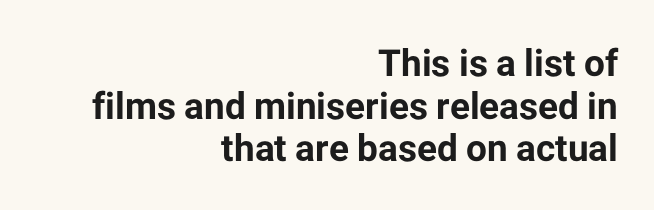
Q: Is the text bold? A: Yes.
Q: Is the text italic (slanted)? A: No, it is upright.
Q: Is the typeface a serif or a sans-serif typeface? A: Sans-serif.
Q: Is the text underlined? A: No.
Q: How is the paragraph aligned? A: Right-aligned.
Q: Is the spacing between letters normal or unusually wide? A: Normal.
Q: Is the spacing between lines tight, normal or loose? A: Tight.
Q: Width (condensed, normal, or wide)? A: Normal.
Q: Stroke contrast? A: Low.
Q: x-height? A: Medium.
Q: Monospaced? A: No.
